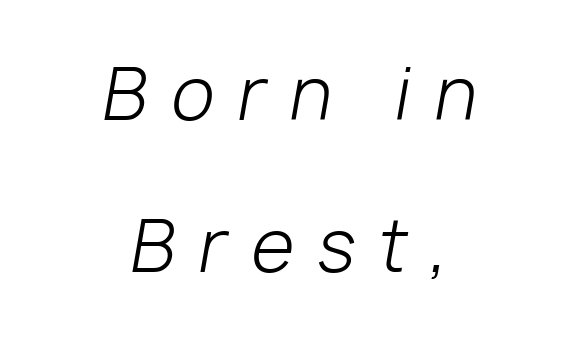
Is the stroke heavy? The answer is a plain regular-or-lighter. The text block is weighted toward neither margin, spreading evenly from the middle. The lines are spread far apart with generous leading. The rendering uses natural spacing where letterforms have individual widths. The passage shown leans; its letterforms are oblique. The horizontal fit of the characters is loose and conspicuously gappy.
